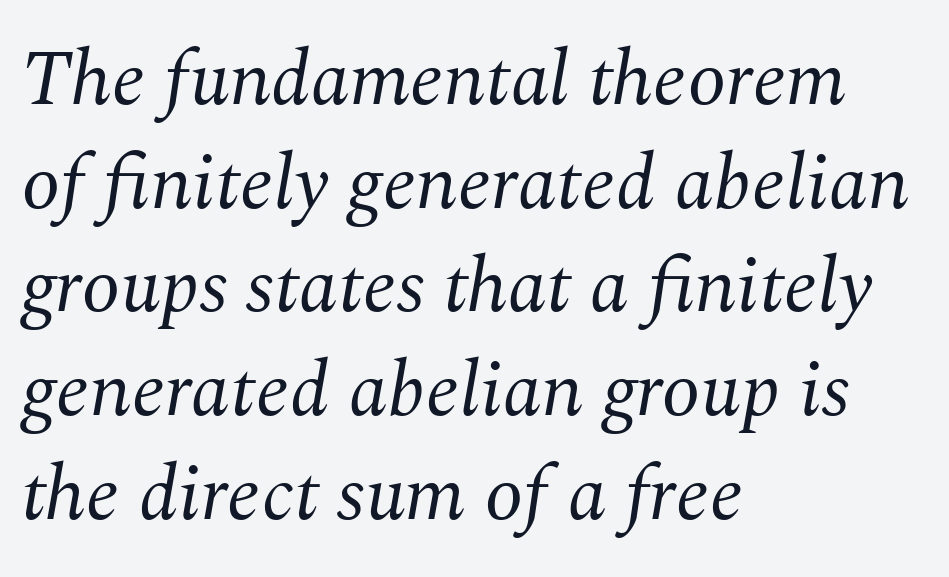
The image shows 78 px regular-weight serif type, italic (leaning right); set left-aligned, normal line spacing (1.33x), normal letter spacing, not underlined; medium stroke contrast and a medium x-height.
